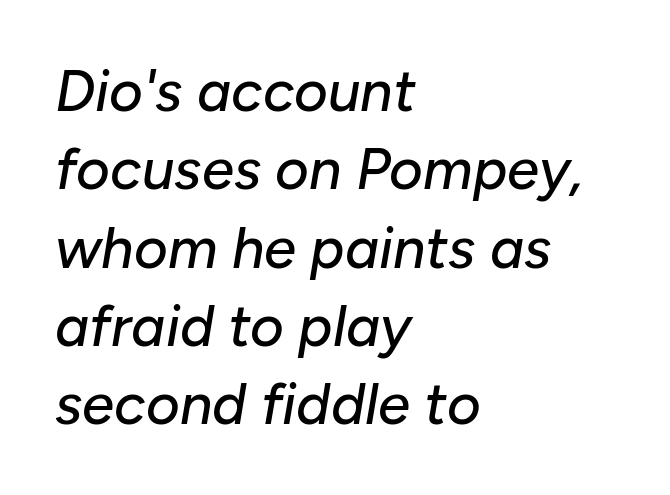
Leftover space on each line is placed entirely after the last word. If you drew a line through each stem, it would be angled. Lines of text with bare space underneath. Does extra space separate the letters? No, they use regular spacing. The passage shown is typed in a proportional face where columns would drift.
